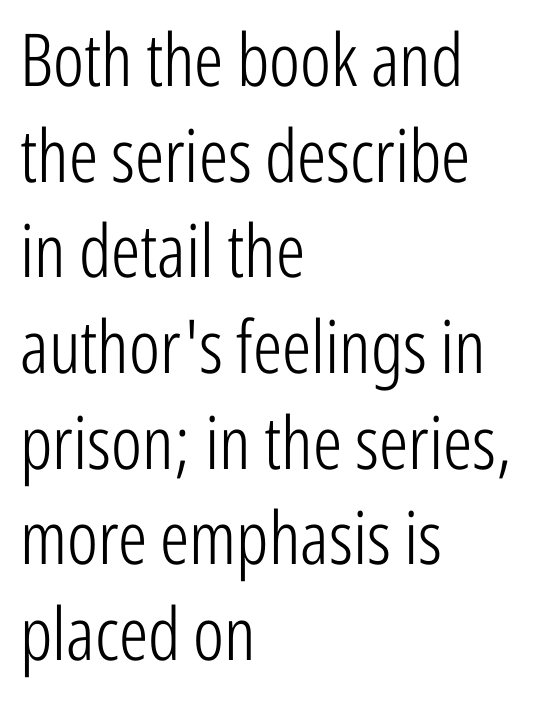
{"serif": "no", "italic": "no", "bold": "no", "weight": "light", "width": "condensed", "stroke_contrast": "low", "x_height": "medium", "monospaced": "no", "underline": "no", "align": "left", "line_spacing": "normal", "line_spacing_ratio": 1.31, "letter_spacing": "normal", "letter_spacing_em": 0.0, "glyph_px": 73}
